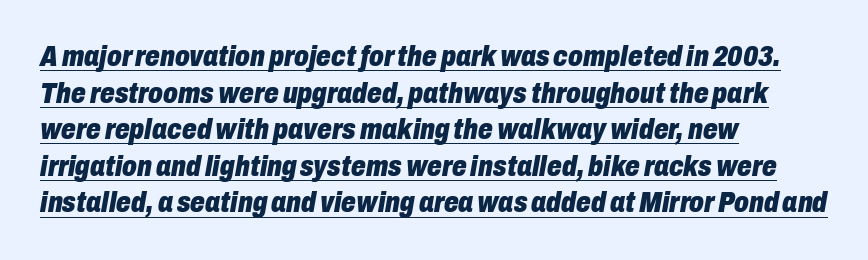
Q: Is the text bold? A: Yes.
Q: Is the text italic (slanted)? A: Yes, it leans right by about 10 degrees.
Q: Is the text underlined? A: Yes.
Q: How is the paragraph aligned? A: Left-aligned.
Q: Is the spacing between letters normal or unusually wide? A: Normal.
Q: Is the spacing between lines tight, normal or loose? A: Normal.
Q: Width (condensed, normal, or wide)? A: Condensed.
Q: Stroke contrast? A: Low.
Q: x-height? A: Medium.
Q: Monospaced? A: No.
